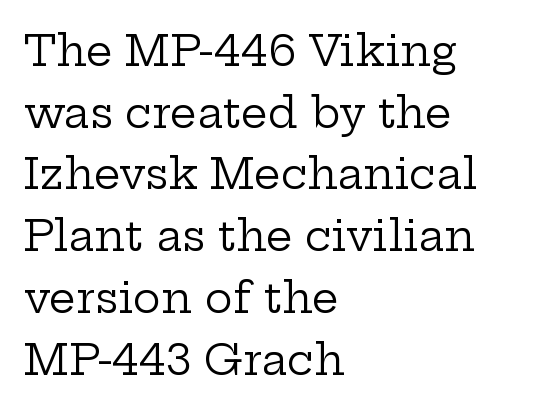
{"serif": "yes", "italic": "no", "bold": "no", "weight": "regular", "width": "wide", "stroke_contrast": "low", "x_height": "medium", "monospaced": "no", "underline": "no", "align": "left", "line_spacing": "normal", "line_spacing_ratio": 1.47, "letter_spacing": "normal", "letter_spacing_em": 0.0, "glyph_px": 42}
